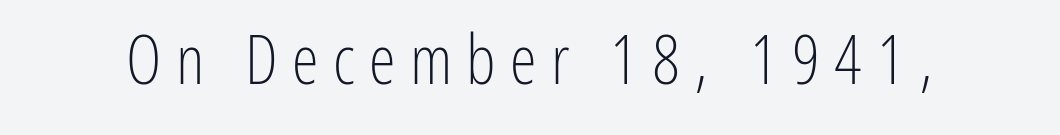
The image shows 68 px light, condensed sans-serif type, upright; set unusually wide letter spacing (+0.21 em), not underlined; low stroke contrast and a medium x-height.
